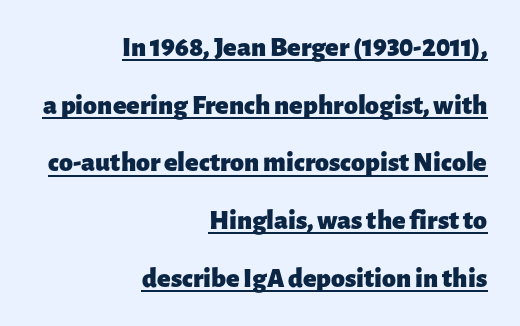
Q: Is the text bold? A: Yes.
Q: Is the text italic (slanted)? A: No, it is upright.
Q: Is the typeface a serif or a sans-serif typeface? A: Sans-serif.
Q: Is the text underlined? A: Yes.
Q: How is the paragraph aligned? A: Right-aligned.
Q: Is the spacing between letters normal or unusually wide? A: Normal.
Q: Is the spacing between lines tight, normal or loose? A: Loose.
Q: Width (condensed, normal, or wide)? A: Normal.
Q: Stroke contrast? A: Low.
Q: x-height? A: Medium.
Q: Monospaced? A: No.
